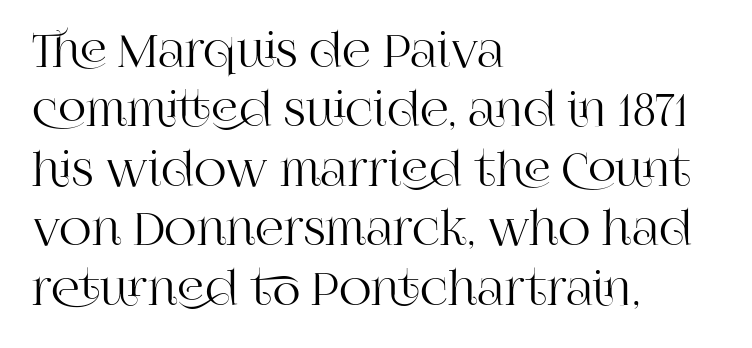
This sample has the flowing, uneven cadence of proportional lettering. A student would call this left alignment; a typographer would say flush left, rag right. Unmarked baselines from the first word to the last. Typographically, this falls in the serif category. Interline gaps are of average width in this sample.
